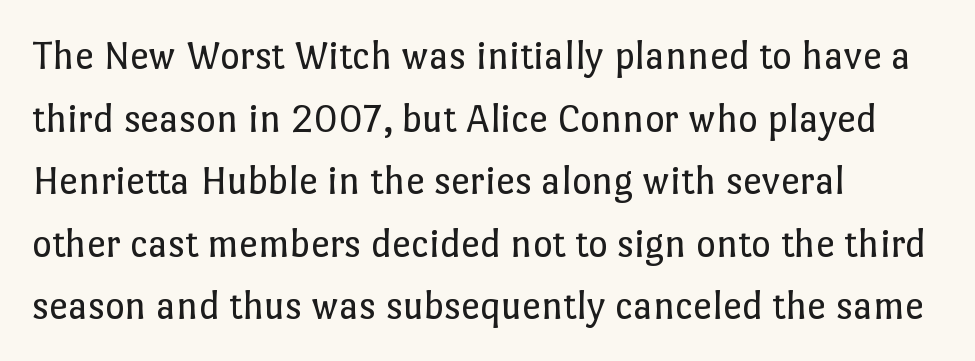
Leading: standard. In terms of posture, this sample is upright. Inter-character spacing is left at the font's built-in metrics. Think standard paragraph weight, or any step lighter than that. Typeset ragged right — the left edge is the straight one. The rendering uses natural spacing where letterforms have individual widths.
